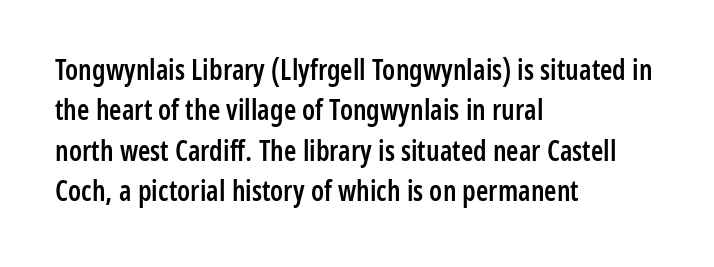
{"serif": "no", "italic": "no", "bold": "semi", "weight": "semibold", "width": "condensed", "stroke_contrast": "low", "x_height": "medium", "monospaced": "no", "underline": "no", "align": "left", "line_spacing": "normal", "line_spacing_ratio": 1.44, "letter_spacing": "normal", "letter_spacing_em": 0.0, "glyph_px": 28}
